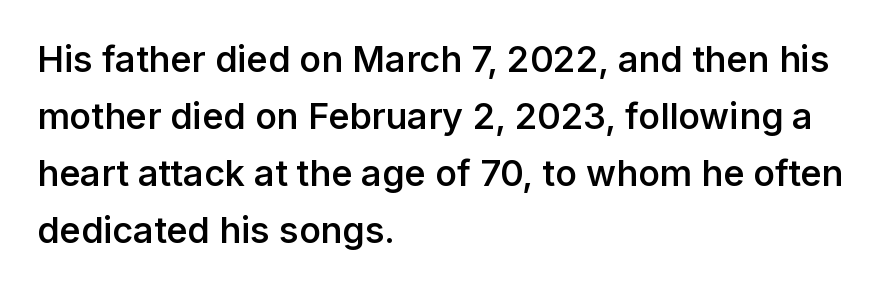
{"serif": "no", "italic": "no", "bold": "semi", "weight": "semibold", "width": "normal", "stroke_contrast": "low", "x_height": "medium", "monospaced": "no", "underline": "no", "align": "left", "line_spacing": "normal", "line_spacing_ratio": 1.58, "letter_spacing": "normal", "letter_spacing_em": 0.0, "glyph_px": 36}
